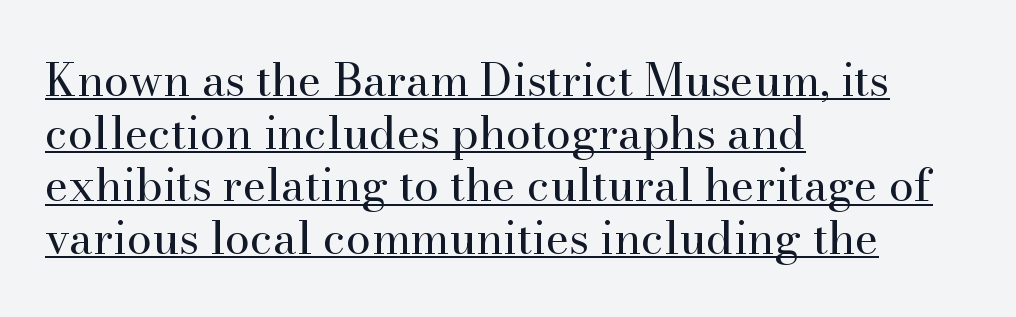
{"serif": "yes", "italic": "no", "bold": "no", "weight": "regular", "width": "normal", "stroke_contrast": "high", "x_height": "small", "monospaced": "no", "underline": "yes", "align": "left", "line_spacing_ratio": 1.17, "letter_spacing": "normal", "letter_spacing_em": 0.0, "glyph_px": 45}
